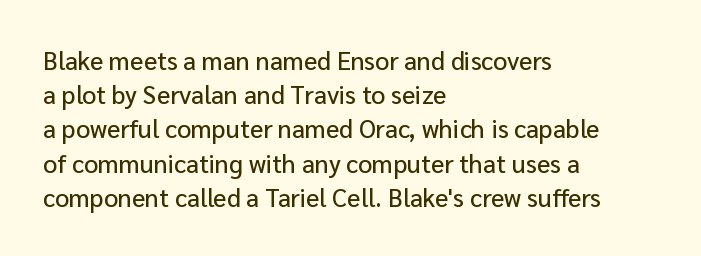
{"italic": "no", "underline": "no", "align": "left", "line_spacing": "normal", "line_spacing_ratio": 1.37, "letter_spacing": "normal", "letter_spacing_em": 0.0, "glyph_px": 25}
